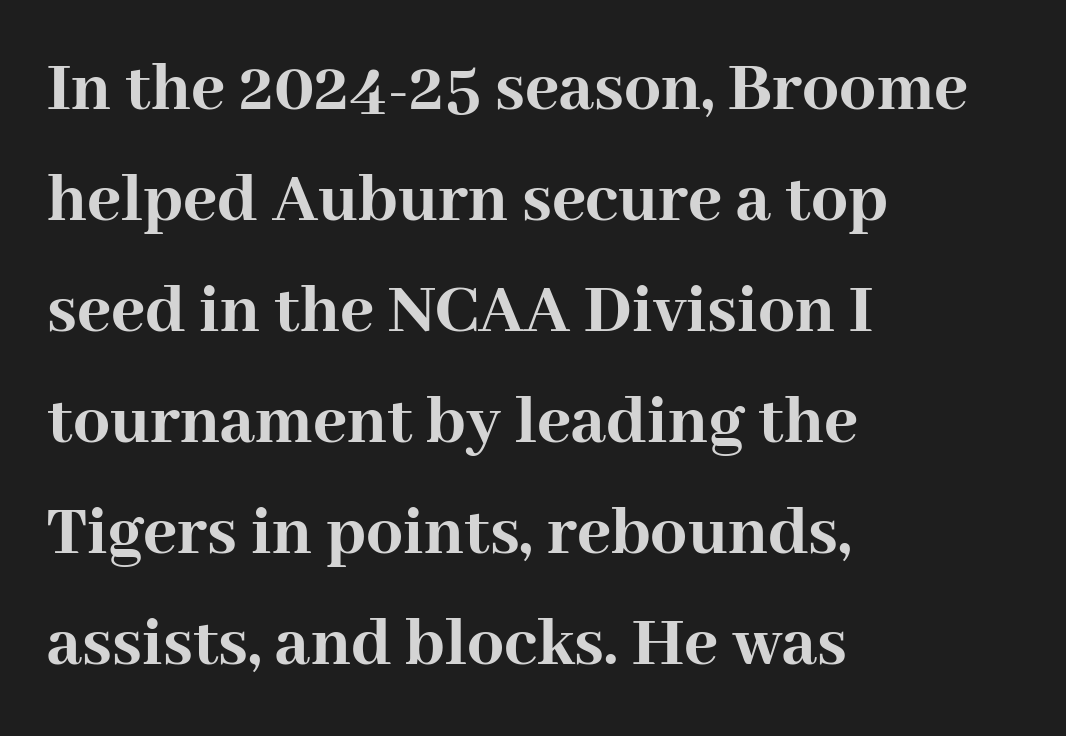
This sample keeps an unexceptional amount of space between lines. Weight check: bold — yes, fully. The compositor pushed each line to the left boundary. Small tapered or slab feet sit at the stroke ends, so this counts as serif. The font's upright variant was chosen for this text.
